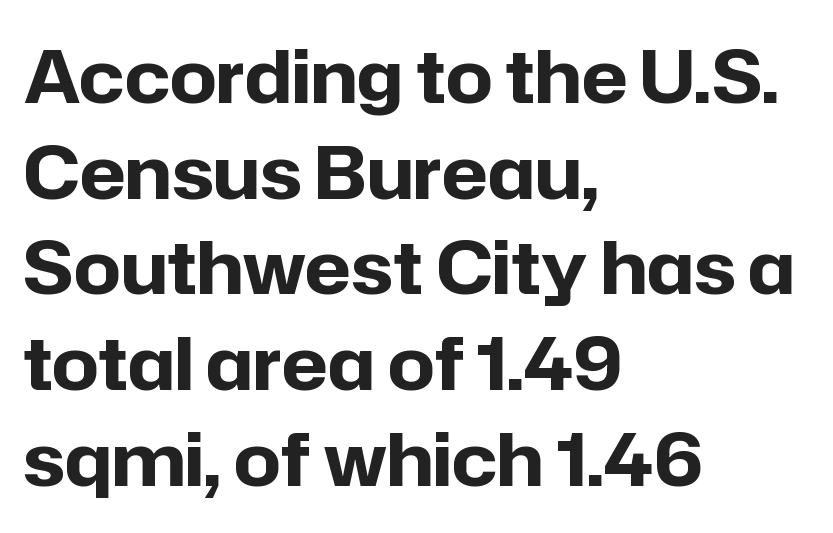
The compositor pushed each line to the left boundary. Stroke terminals: plain, sans-serif. Descenders hang freely into open space. This block has exactly the height ordinary leading produces. A typesetter would call this zero additional tracking.
